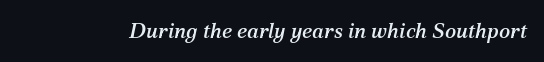
A clean baseline with only descenders dipping below it. Is the letter spacing exaggerated? No — it looks like the ordinary default. Quick note: italic.
